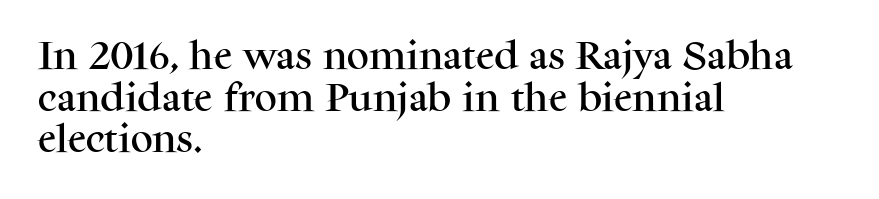
{"serif": "yes", "italic": "no", "width": "normal", "stroke_contrast": "medium", "x_height": "medium", "monospaced": "no", "underline": "no", "align": "left", "line_spacing": "normal", "line_spacing_ratio": 1.34, "letter_spacing": "normal", "letter_spacing_em": 0.0, "glyph_px": 31}
